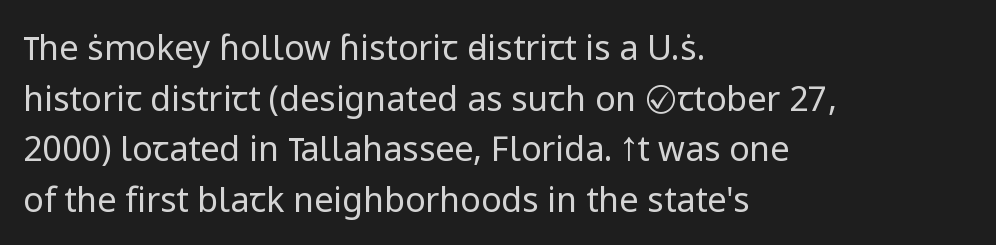
Beneath every word, the page is bare. The lines sit at an ordinary, default distance from one another. Think of a printed novel: that variable character pitch is what you see here. Observe the absence of serifs on each vertical stroke in this sample. Students, note that the glyphs here touch the page at normal intervals.
